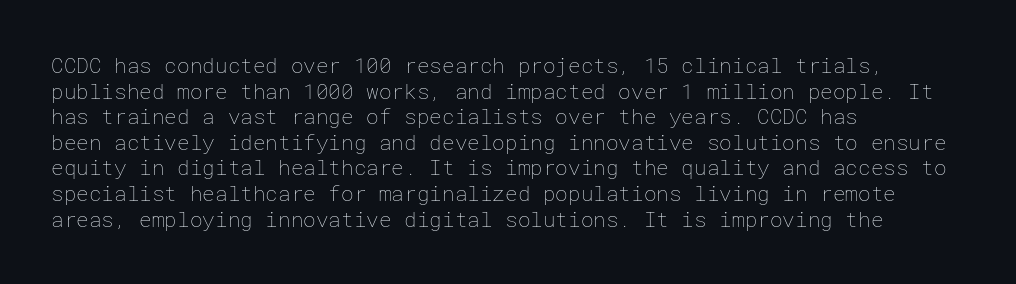
{"italic": "no", "bold": "no", "underline": "no", "align": "left", "line_spacing_ratio": 1.22, "letter_spacing": "normal", "letter_spacing_em": 0.0, "glyph_px": 21}
